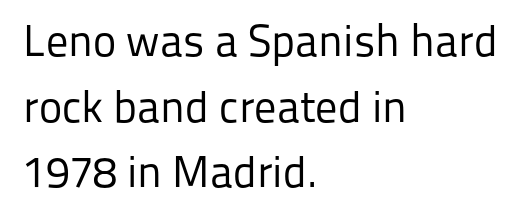
The image shows 44 px regular-weight sans-serif type, upright; set left-aligned, normal line spacing (1.49x), normal letter spacing, not underlined; low stroke contrast and a medium x-height.
